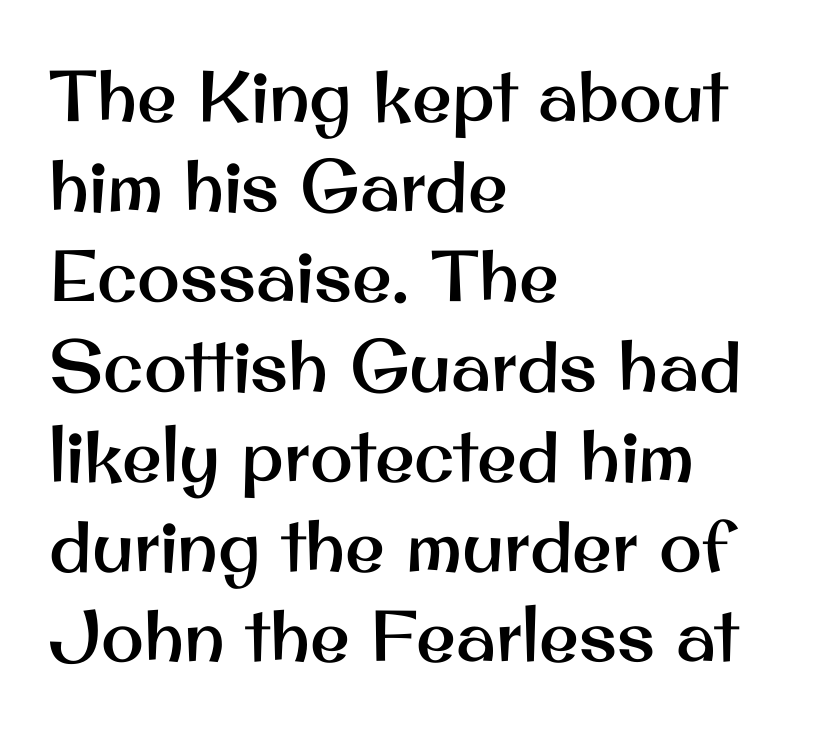
Character widths vary here, with narrow letters taking less room than wide ones. Summary of vertical rhythm: regular, with standard interline spacing. Short and long lines alike share a common starting point at left. Look at the tracking — it's just the regular setting, nothing added. This rendering features lettering with no underline.
